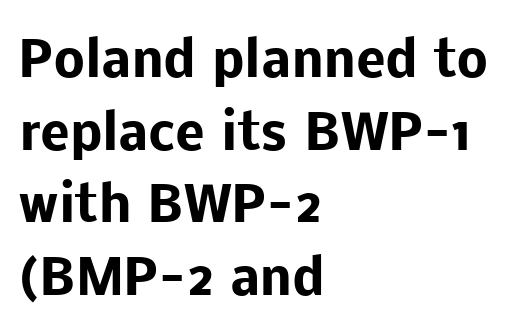
The image shows 49 px heavy sans-serif type, upright; set left-aligned, normal line spacing (1.48x), normal letter spacing, not underlined; low stroke contrast and a medium x-height.
